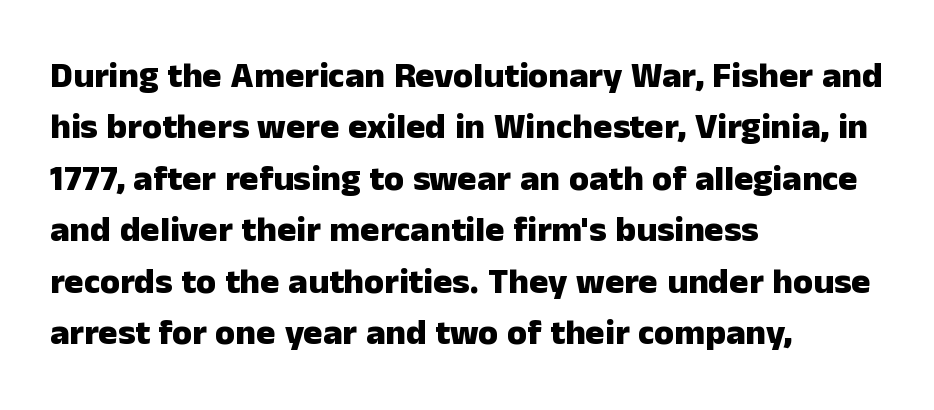
The image shows 36 px heavy sans-serif type, upright; set left-aligned, normal line spacing (1.43x), normal letter spacing, not underlined; low stroke contrast and a medium x-height.
